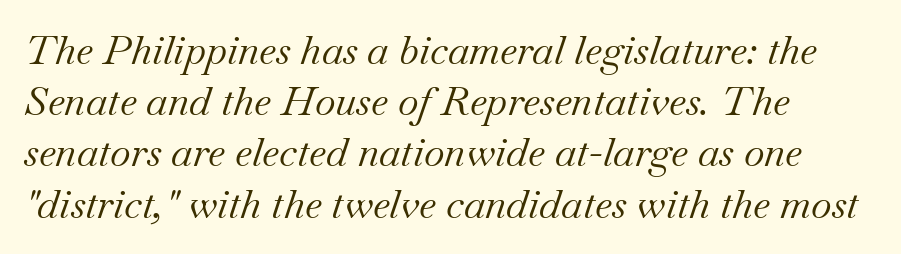
A light-to-regular cut is what we see here. These lines keep a tight, regular rhythm from letter to letter. The specimen omits any rule beneath the text block's lines. The passage shown leans; its letterforms are oblique.
